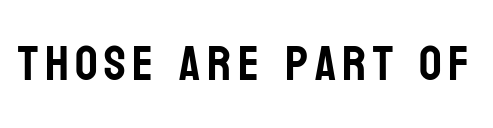
Unlike a traditional serif, this face leaves its strokes unadorned. This is roman type, the default non-slanted kind. This sample has the flowing, uneven cadence of proportional lettering. Any mark beneath the type? The region is blank.
